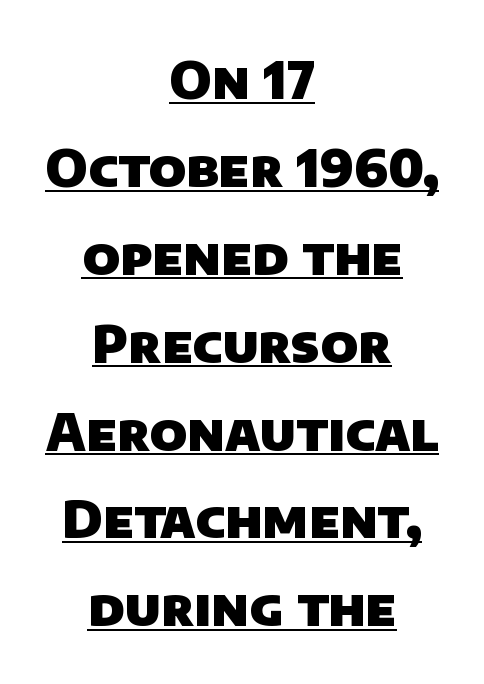
The image shows 52 px heavy sans-serif type; set centered, normal line spacing (1.69x), normal letter spacing, underlined; low stroke contrast and a large x-height.
